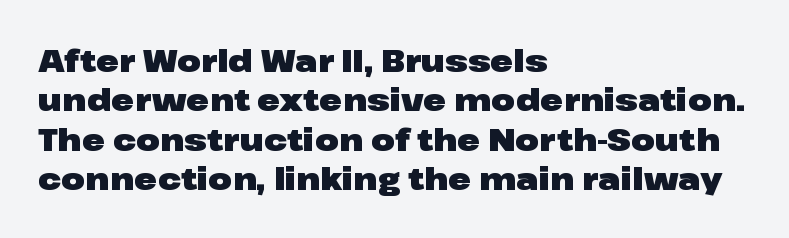
Compared with a centered layout, this one pins lines to the left instead. Summary of vertical rhythm: regular, with standard interline spacing. This sample has the flowing, uneven cadence of proportional lettering. Is the type bold? Yes — the strokes are clearly thick and heavy. The foot of each line stays bare and open. The rendering shows plain stroke endings on the letterforms — a sans-serif design.
